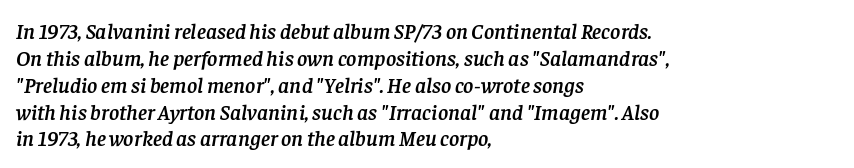
The image shows 22 px text type, italic (leaning right); set left-aligned, line spacing 1.22x, normal letter spacing, not underlined.
